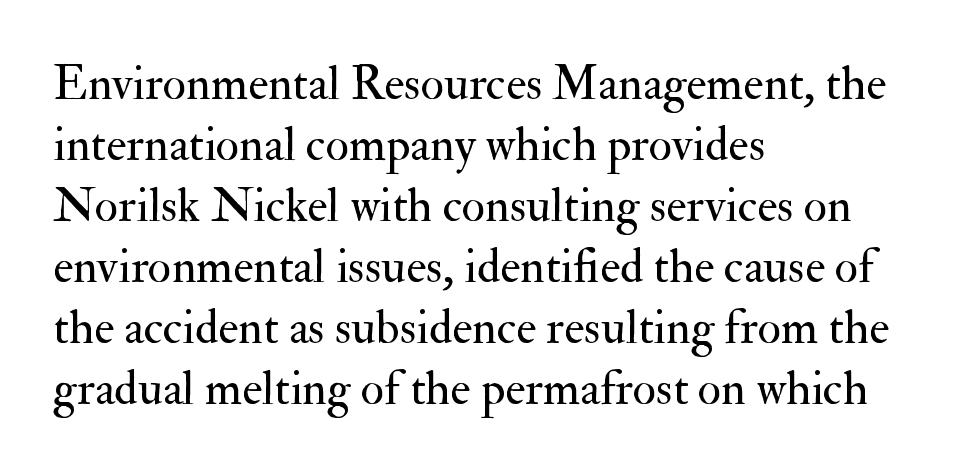
{"serif": "yes", "italic": "no", "bold": "no", "weight": "regular", "width": "normal", "stroke_contrast": "medium", "x_height": "small", "monospaced": "no", "underline": "no", "align": "left", "line_spacing": "normal", "line_spacing_ratio": 1.27, "letter_spacing": "normal", "letter_spacing_em": 0.0, "glyph_px": 48}
